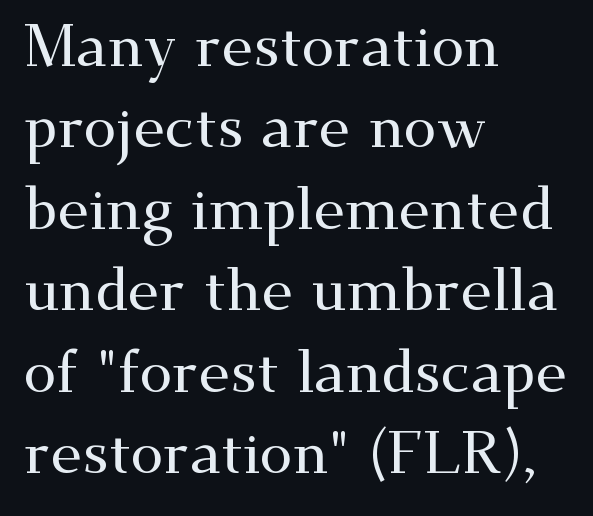
{"serif": "yes", "italic": "no", "width": "wide", "stroke_contrast": "medium", "x_height": "small", "monospaced": "no", "underline": "no", "align": "left", "line_spacing": "normal", "line_spacing_ratio": 1.38, "letter_spacing": "normal", "letter_spacing_em": 0.0, "glyph_px": 59}
